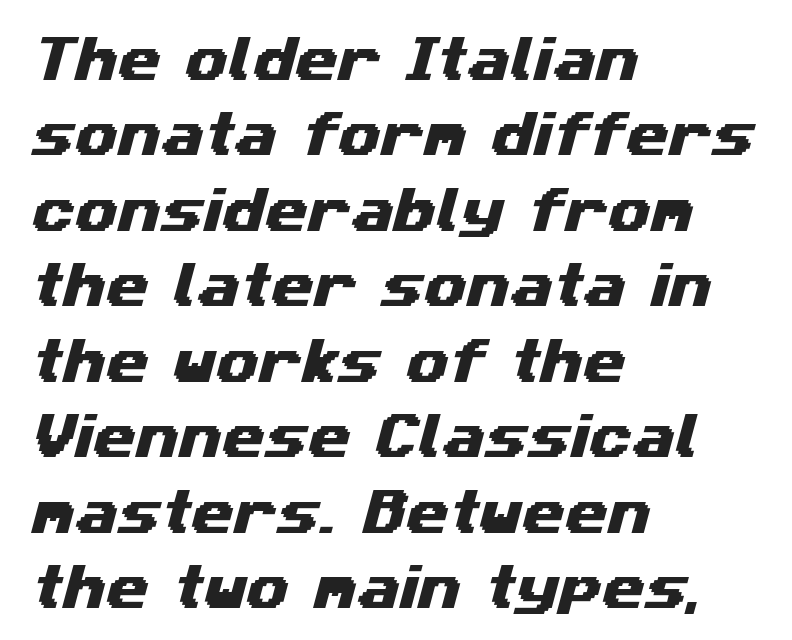
A classic flush-left, rag-right setting is used for this passage. The text was rendered using a sans face with plain stroke endings. Each word holds together tightly as a unit, with standard inter-letter gaps. The space directly below the letters is spotless.
